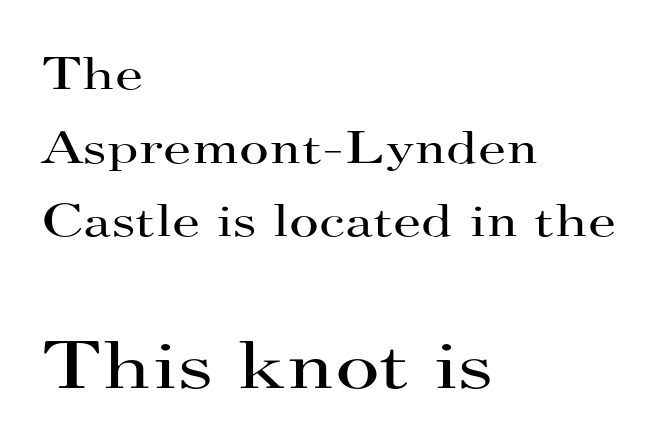
The image shows 69 px regular-weight, wide serif type, upright; set left-aligned, normal line spacing (1.6x), normal letter spacing, not underlined; the second (bottom) block is 1.5x larger; high stroke contrast and a small x-height.
